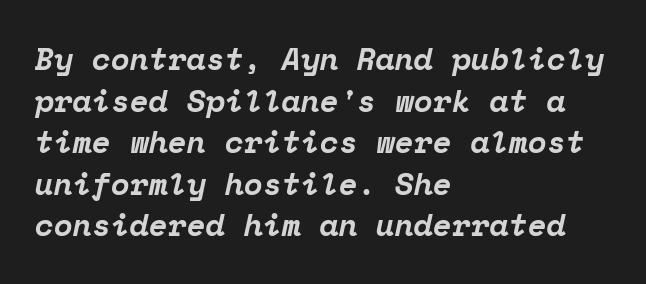
Q: Is the text bold? A: Yes.
Q: Is the text italic (slanted)? A: Yes, it leans right by about 12 degrees.
Q: Is the typeface a serif or a sans-serif typeface? A: Serif.
Q: Is the text underlined? A: No.
Q: How is the paragraph aligned? A: Left-aligned.
Q: Is the spacing between letters normal or unusually wide? A: Normal.
Q: Is the spacing between lines tight, normal or loose? A: Normal.
Q: Width (condensed, normal, or wide)? A: Normal.
Q: Stroke contrast? A: Low.
Q: x-height? A: Medium.
Q: Monospaced? A: Yes.
